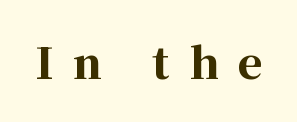
{"serif": "yes", "italic": "no", "bold": "yes", "weight": "bold", "width": "normal", "stroke_contrast": "high", "x_height": "medium", "monospaced": "no", "underline": "no", "letter_spacing": "wide", "letter_spacing_em": 0.47, "glyph_px": 42}
